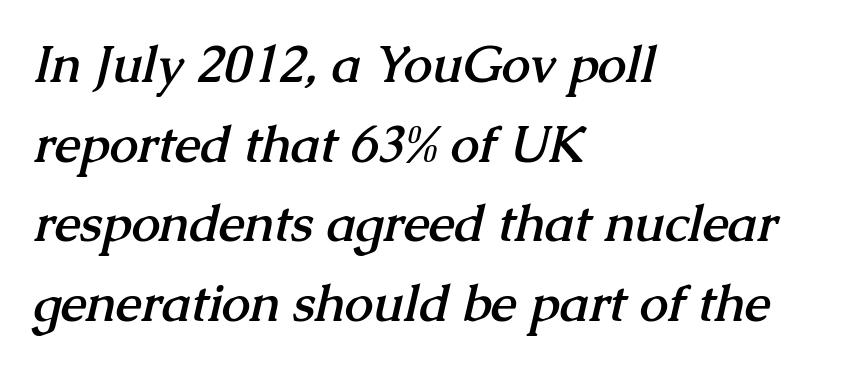
The passage shown is emphatically bold. Regular leading. The passage shown is not underscored anywhere. You could not count columns in this text — the font is proportionally spaced.
